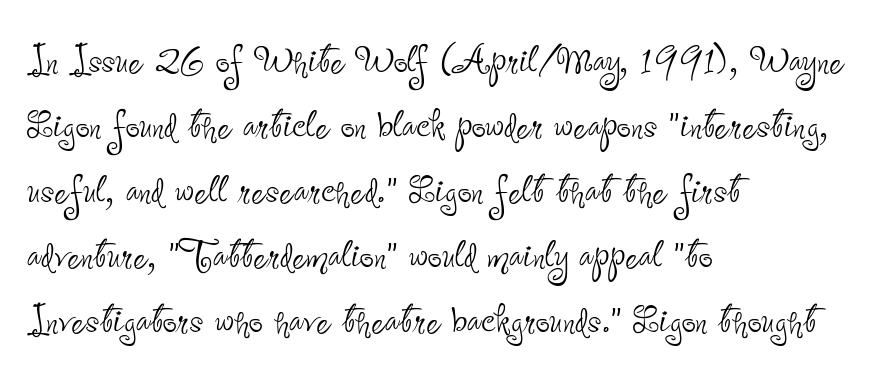
The image shows 50 px thin, condensed sans-serif type; set left-aligned, normal line spacing (1.3x), normal letter spacing, not underlined; low stroke contrast and a small x-height.
